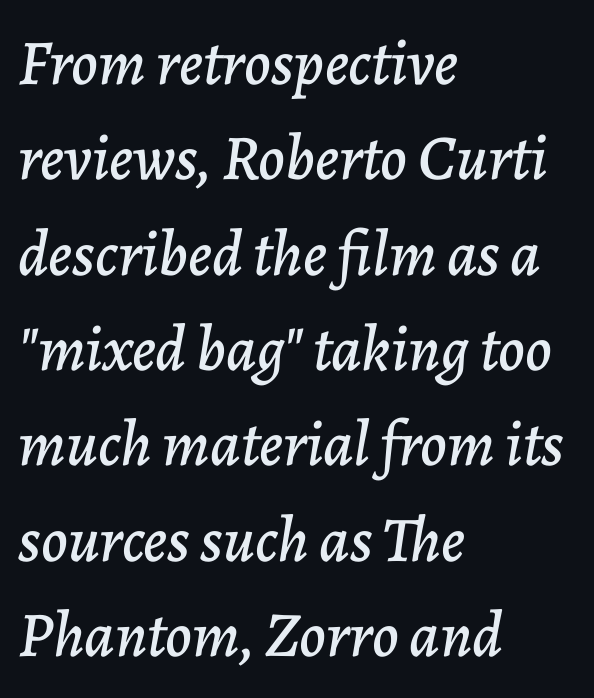
The axis of the letterforms is tilted away from vertical. The compositor pushed each line to the left boundary. Inter-character spacing is left at the font's built-in metrics. The designer left line spacing at the default. The baseline area is clear. Proportional: the letters do not fall into vertical columns.
